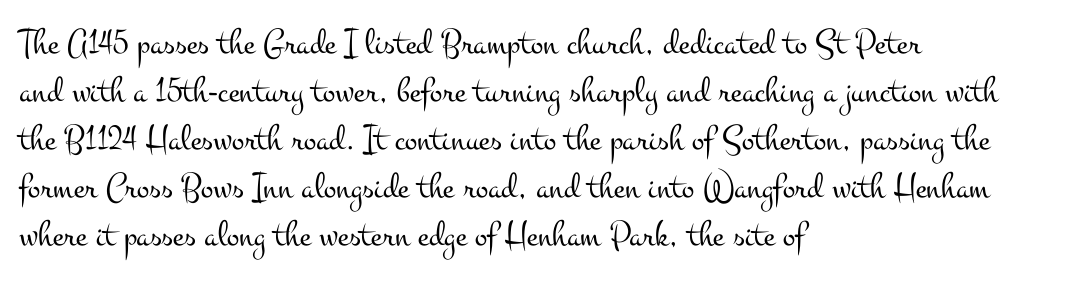
A quiet, ordinary-to-light weight characterises the typeface. Spacing verdict: proportional, widths tailored to each character.
